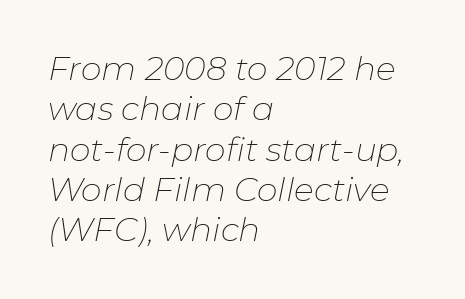
{"italic": "yes", "lean": "right", "slant_degrees": 11, "bold": "no", "weight": "thin", "width": "normal", "stroke_contrast": "low", "x_height": "medium", "monospaced": "no", "underline": "no", "align": "left", "line_spacing_ratio": 1.22, "letter_spacing": "normal", "letter_spacing_em": 0.0, "glyph_px": 33}
